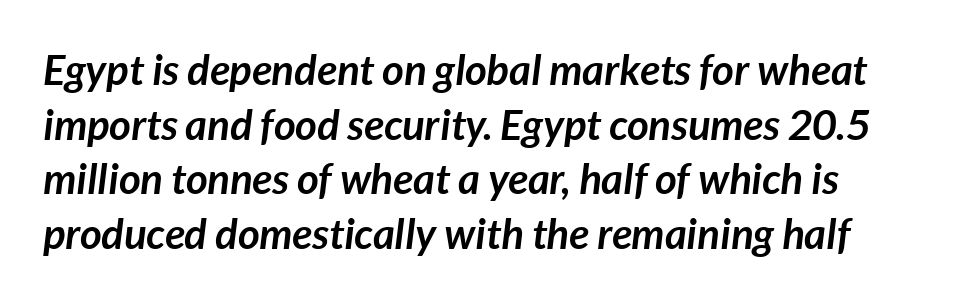
Q: Is the text bold? A: Yes.
Q: Is the text italic (slanted)? A: Yes, it leans right by about 7 degrees.
Q: Is the text underlined? A: No.
Q: Is the spacing between letters normal or unusually wide? A: Normal.
Q: Is the spacing between lines tight, normal or loose? A: Normal.
Q: Width (condensed, normal, or wide)? A: Normal.
Q: Stroke contrast? A: Low.
Q: x-height? A: Medium.
Q: Monospaced? A: No.
